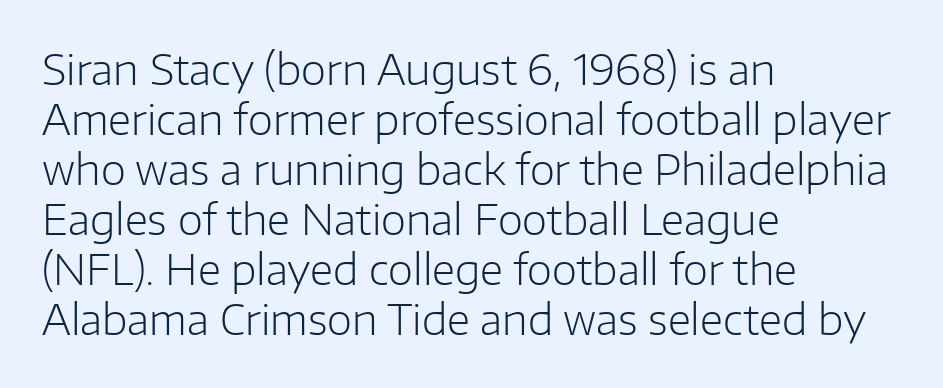
The image shows 41 px light sans-serif type, upright; set left-aligned, line spacing 1.22x, normal letter spacing, not underlined; low stroke contrast and a medium x-height.
